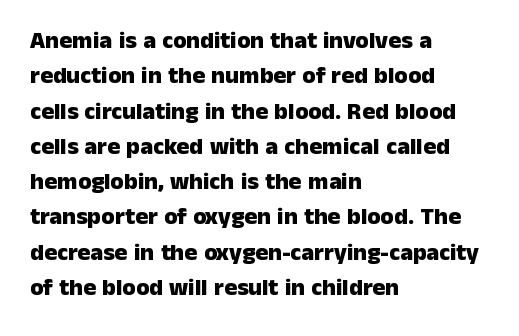
Q: Is the text bold? A: Yes.
Q: Is the text italic (slanted)? A: No, it is upright.
Q: Is the text underlined? A: No.
Q: How is the paragraph aligned? A: Left-aligned.
Q: Is the spacing between letters normal or unusually wide? A: Normal.
Q: Is the spacing between lines tight, normal or loose? A: Normal.
